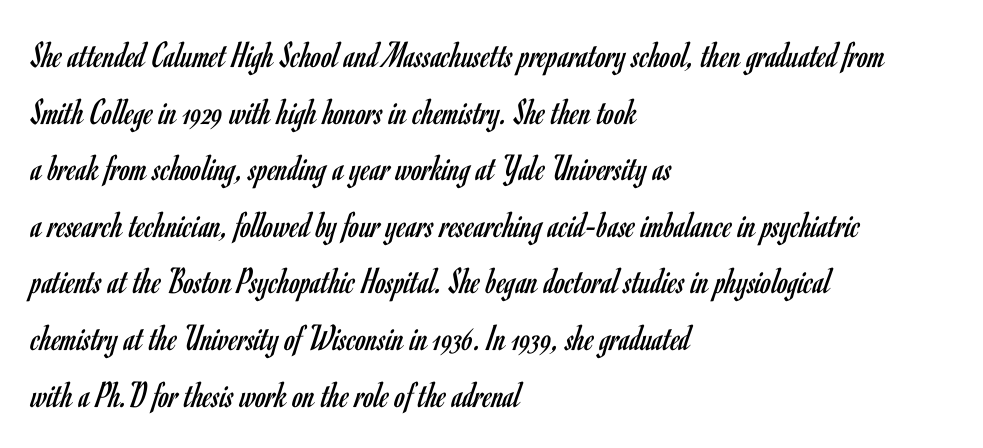
Summary of weight: not heavy and not bold. Each row of text sits above clean, open space. Note the varied advance widths — an 'i' is clearly narrower than an 'm'. A classic flush-left, rag-right setting is used for this passage.
